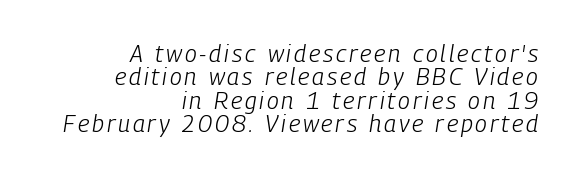
The letters are slanted; this is an italic face. The space between consecutive lines is stingy. Nobody drew a line under any word here. The face looks like a standard text weight, possibly lighter.
